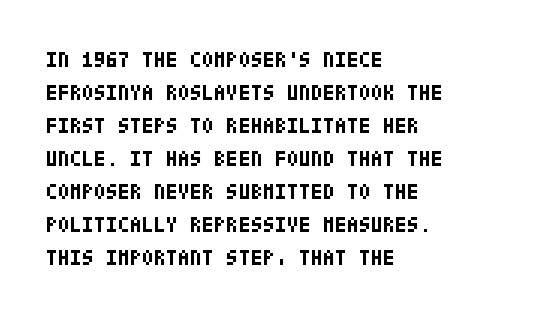
Q: Is the text bold? A: Yes.
Q: Is the text italic (slanted)? A: No, it is upright.
Q: Is the text underlined? A: No.
Q: How is the paragraph aligned? A: Left-aligned.
Q: Is the spacing between letters normal or unusually wide? A: Normal.
Q: Is the spacing between lines tight, normal or loose? A: Normal.
